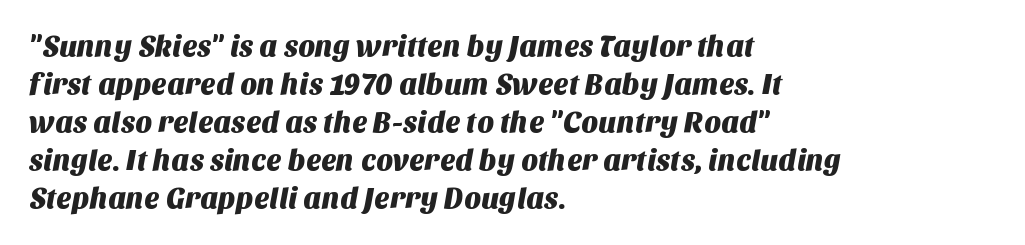
The image shows 29 px sans-serif type; set left-aligned, normal line spacing (1.31x), normal letter spacing, not underlined; medium stroke contrast and a large x-height.
